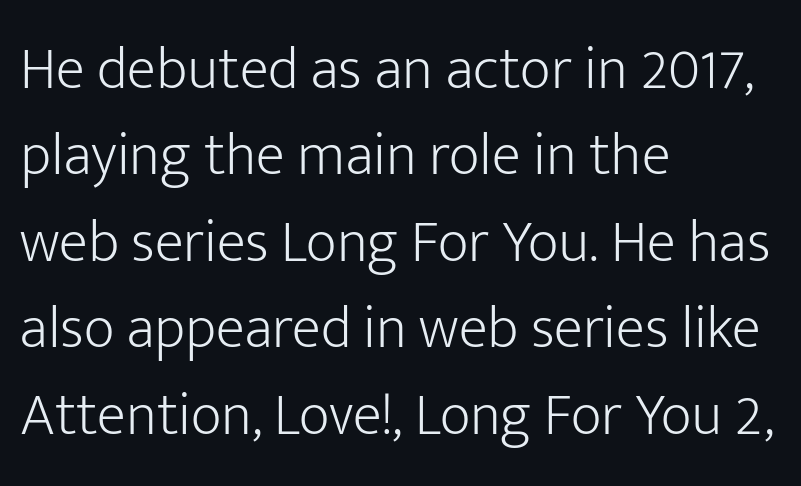
Q: Is the text bold? A: No.
Q: Is the text italic (slanted)? A: No, it is upright.
Q: Is the typeface a serif or a sans-serif typeface? A: Sans-serif.
Q: Is the text underlined? A: No.
Q: How is the paragraph aligned? A: Left-aligned.
Q: Is the spacing between letters normal or unusually wide? A: Normal.
Q: Is the spacing between lines tight, normal or loose? A: Normal.
Q: Width (condensed, normal, or wide)? A: Normal.
Q: Stroke contrast? A: Low.
Q: x-height? A: Medium.
Q: Monospaced? A: No.
